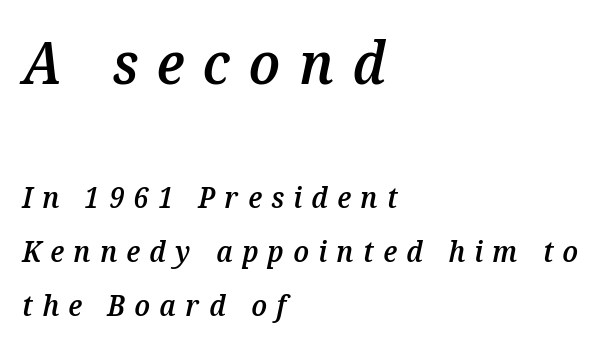
{"italic": "yes", "lean": "right", "slant_degrees": 12, "bold": "semi", "weight": "semibold", "width": "normal", "stroke_contrast": "medium", "x_height": "medium", "monospaced": "no", "underline": "no", "align": "left", "line_spacing_ratio": 1.87, "letter_spacing": "wide", "letter_spacing_em": 0.32, "larger_block": "first", "size_ratio": 2.0, "glyph_px": 58}
